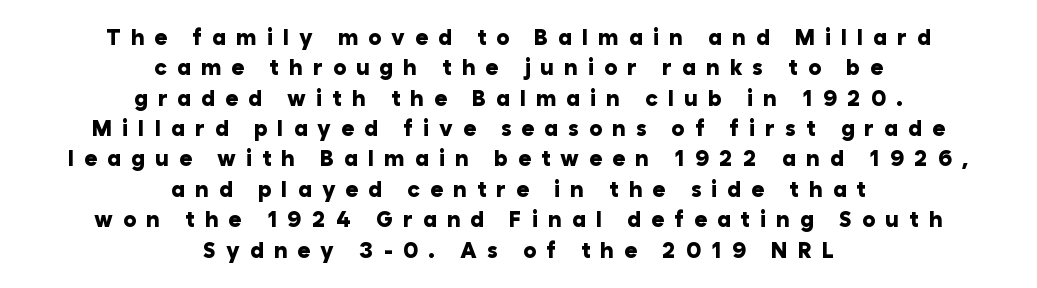
The image shows 22 px bold type, upright; set centered, normal line spacing (1.38x), unusually wide letter spacing (+0.45 em), not underlined.
